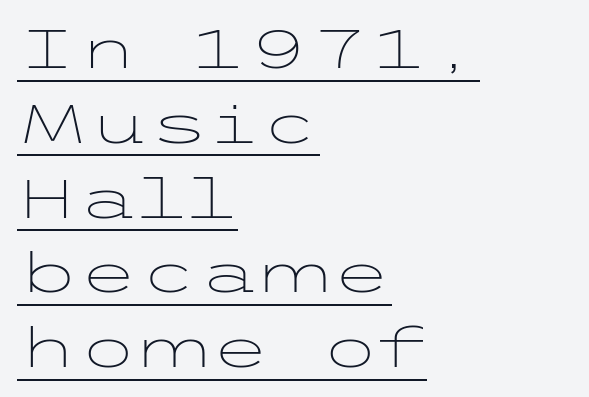
Q: Is the text bold? A: No.
Q: Is the text italic (slanted)? A: No, it is upright.
Q: Is the typeface a serif or a sans-serif typeface? A: Sans-serif.
Q: Is the text underlined? A: Yes.
Q: How is the paragraph aligned? A: Left-aligned.
Q: Is the spacing between letters normal or unusually wide? A: Normal.
Q: Is the spacing between lines tight, normal or loose? A: Normal.
Q: Width (condensed, normal, or wide)? A: Wide.
Q: Stroke contrast? A: Low.
Q: x-height? A: Medium.
